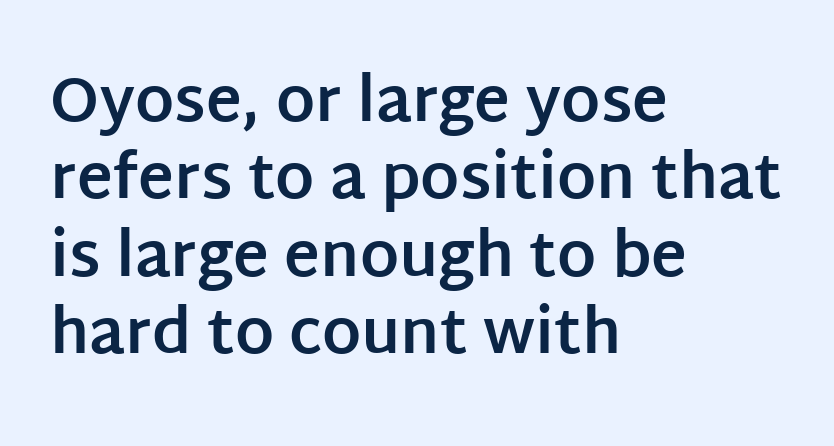
{"serif": "no", "italic": "no", "bold": "yes", "weight": "bold", "width": "normal", "stroke_contrast": "low", "x_height": "large", "monospaced": "no", "underline": "no", "align": "left", "line_spacing": "normal", "line_spacing_ratio": 1.27, "letter_spacing": "normal", "letter_spacing_em": 0.0, "glyph_px": 61}
